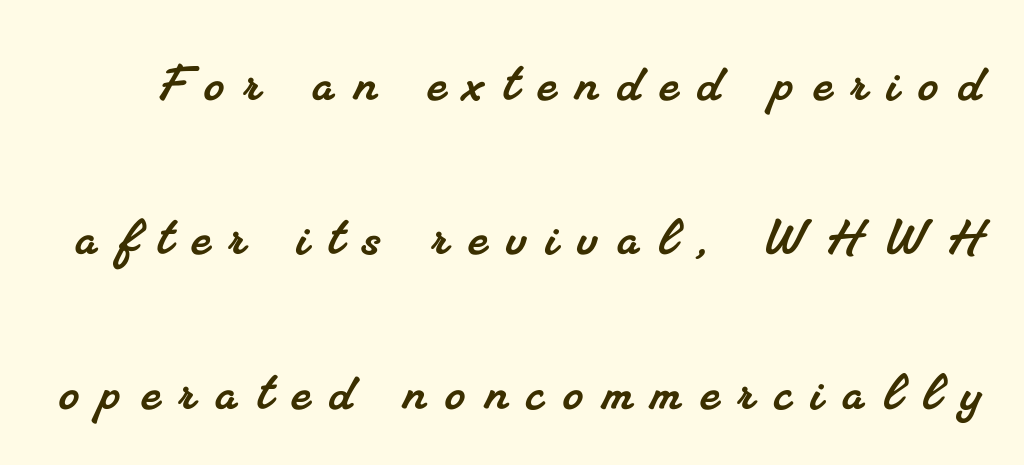
{"serif": "yes", "width": "normal", "stroke_contrast": "medium", "x_height": "small", "monospaced": "no", "underline": "no", "line_spacing": "loose", "line_spacing_ratio": 2.45, "letter_spacing": "wide", "letter_spacing_em": 0.32, "glyph_px": 63}
